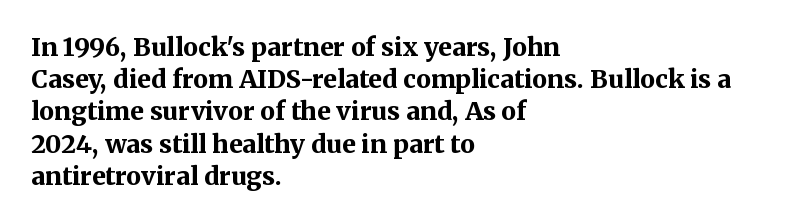
{"italic": "no", "bold": "yes", "underline": "no", "align": "left", "line_spacing": "normal", "line_spacing_ratio": 1.29, "letter_spacing": "normal", "letter_spacing_em": 0.0, "glyph_px": 25}
